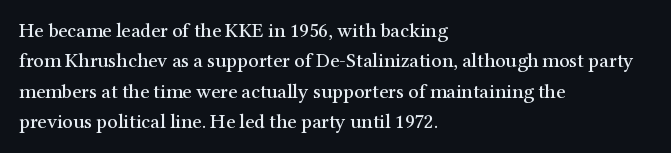
{"italic": "no", "underline": "no", "align": "left", "line_spacing": "normal", "line_spacing_ratio": 1.52, "letter_spacing": "normal", "letter_spacing_em": 0.0, "glyph_px": 20}
